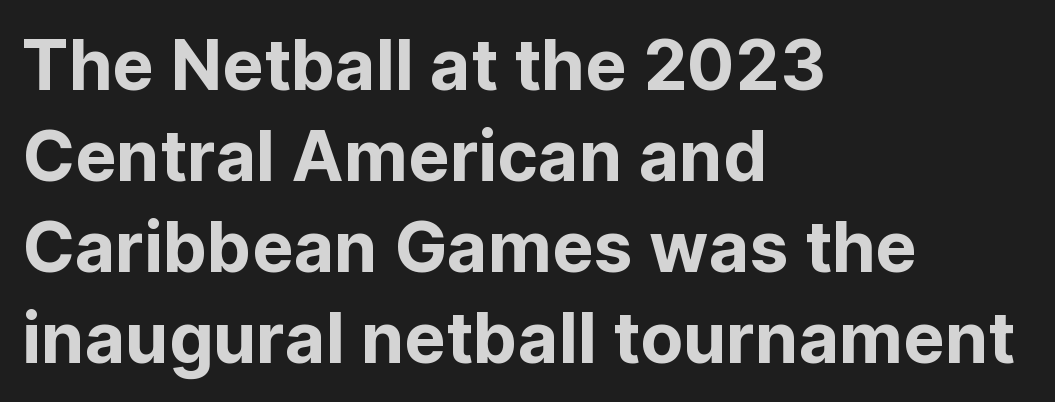
Q: Is the text italic (slanted)? A: No, it is upright.
Q: Is the typeface a serif or a sans-serif typeface? A: Sans-serif.
Q: Is the text underlined? A: No.
Q: How is the paragraph aligned? A: Left-aligned.
Q: Is the spacing between letters normal or unusually wide? A: Normal.
Q: Is the spacing between lines tight, normal or loose? A: Normal.
Q: Width (condensed, normal, or wide)? A: Normal.
Q: Stroke contrast? A: Low.
Q: x-height? A: Medium.
Q: Monospaced? A: No.
